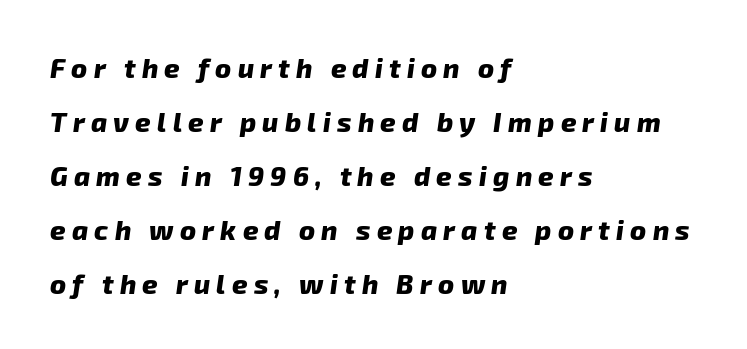
{"bold": "yes", "underline": "no", "align": "left", "line_spacing": "loose", "line_spacing_ratio": 2.0, "letter_spacing": "wide", "letter_spacing_em": 0.23, "glyph_px": 27}
